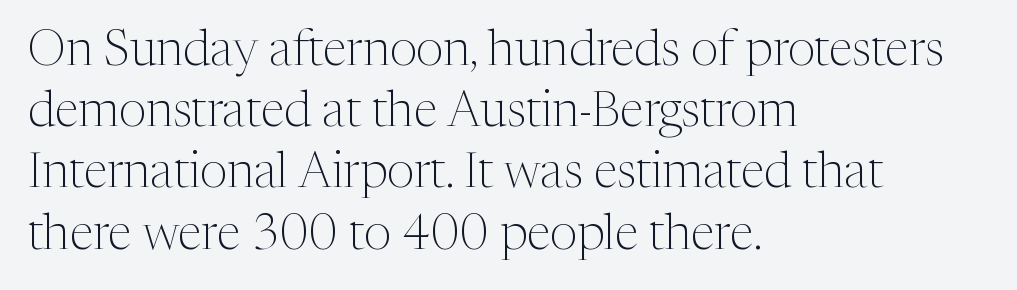
Q: Is the text bold? A: No.
Q: Is the text italic (slanted)? A: No, it is upright.
Q: Is the typeface a serif or a sans-serif typeface? A: Serif.
Q: Is the text underlined? A: No.
Q: How is the paragraph aligned? A: Left-aligned.
Q: Is the spacing between letters normal or unusually wide? A: Normal.
Q: Is the spacing between lines tight, normal or loose? A: Normal.
Q: Width (condensed, normal, or wide)? A: Normal.
Q: Stroke contrast? A: Medium.
Q: x-height? A: Medium.
Q: Monospaced? A: No.
